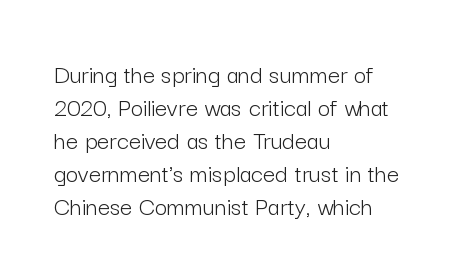
The type sits square on the baseline with zero lean. All the whitespace from short lines collects on the right. Students, note that the glyphs here touch the page at normal intervals. Weight class: somewhere from thin through regular. The foot of each line stays bare and open.
